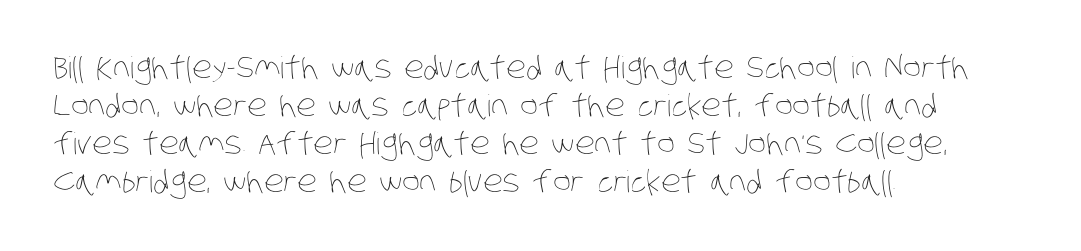
Q: Is the text bold? A: No.
Q: Is the text underlined? A: No.
Q: How is the paragraph aligned? A: Left-aligned.
Q: Is the spacing between letters normal or unusually wide? A: Normal.
Q: Is the spacing between lines tight, normal or loose? A: Normal.
Q: Width (condensed, normal, or wide)? A: Condensed.
Q: Stroke contrast? A: Low.
Q: x-height? A: Large.
Q: Monospaced? A: No.
